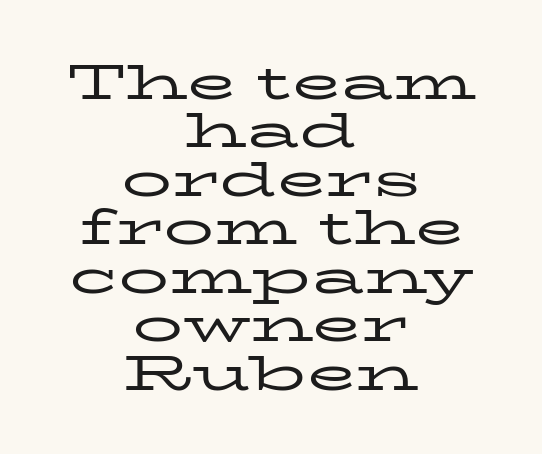
Vertical spacing — tight. The glyphs are unaccompanied by any horizontal stroke below them. Counters stay open thanks to moderate or lighter strokes. Designer's note — italics off, roman on.
